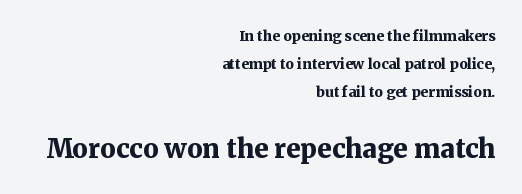
{"italic": "no", "bold": "yes", "underline": "no", "align": "right", "line_spacing": "loose", "line_spacing_ratio": 2.01, "letter_spacing": "normal", "letter_spacing_em": 0.0, "larger_block": "second", "size_ratio": 1.86, "glyph_px": 26}
